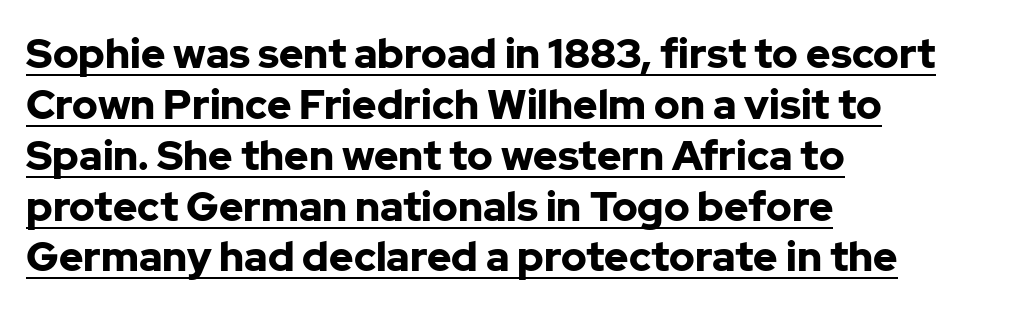
The image shows 41 px bold sans-serif type, upright; set left-aligned, line spacing 1.24x, normal letter spacing, underlined; low stroke contrast and a medium x-height.
